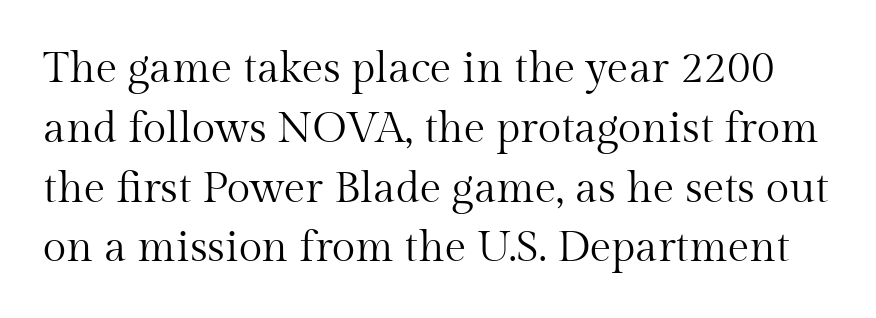
The image shows 43 px regular-weight serif type, upright; set normal line spacing (1.39x), normal letter spacing, not underlined; medium stroke contrast and a medium x-height.
